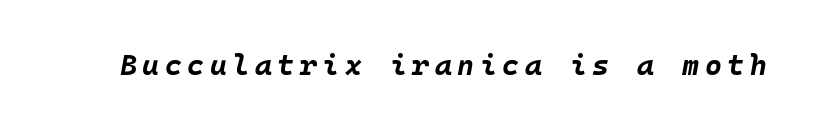
The image shows 29 px bold type, italic (leaning right); set not underlined; low stroke contrast and a large x-height.
